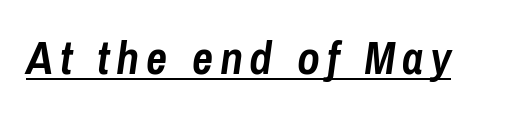
{"italic": "yes", "lean": "right", "slant_degrees": 8, "bold": "yes", "weight": "semibold", "width": "condensed", "stroke_contrast": "low", "x_height": "medium", "monospaced": "no", "underline": "yes", "glyph_px": 46}
